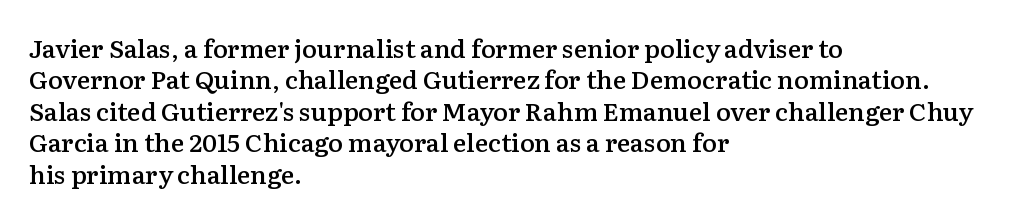
Has an underline been added? It has not. Nobody touched the tracking dial on this one. The rendering uses a semibold face; strokes are thickened but not to full bold. Style check: upright. Normally led — the rows are evenly, conventionally spaced.
